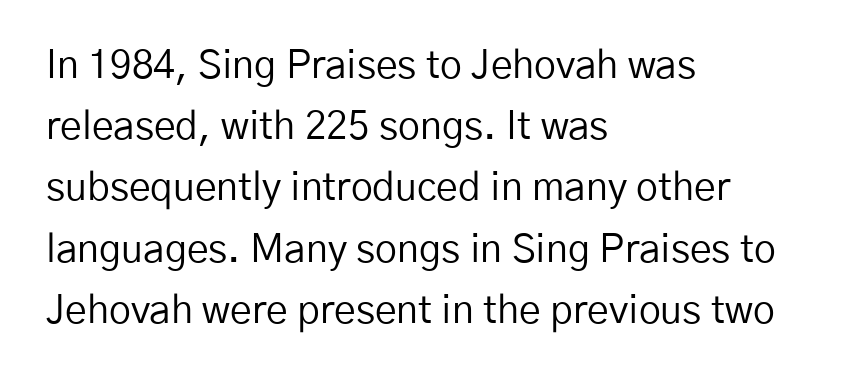
Here the designer chose a conventional face with non-uniform glyph widths. The letterforms sit shoulder to shoulder at normal distance. Grotesque or geometric, the face here clearly has no serifs. Short and long lines alike share a common starting point at left. Plain, unruled lines of type. The font's upright variant was chosen for this text.
